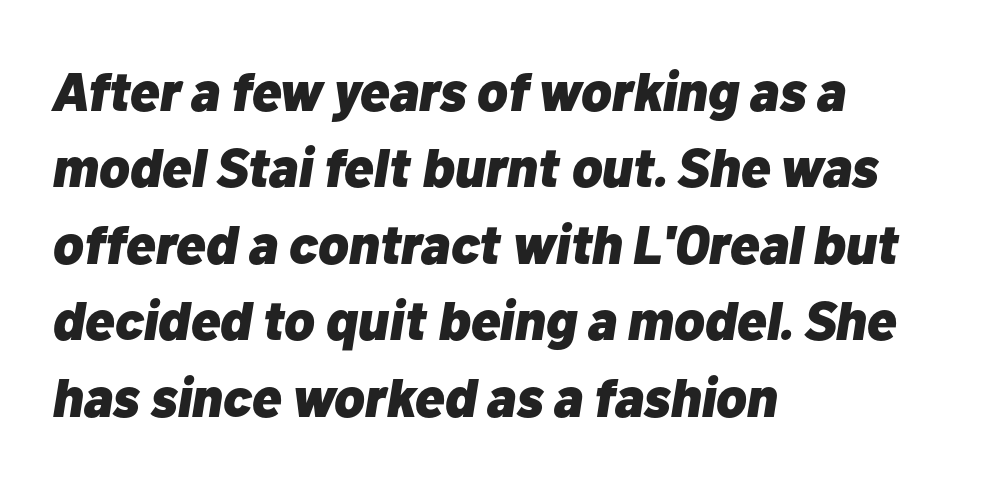
The image shows 55 px heavy type, italic (leaning right); set left-aligned, normal line spacing (1.39x), normal letter spacing, not underlined; low stroke contrast and a medium x-height.
